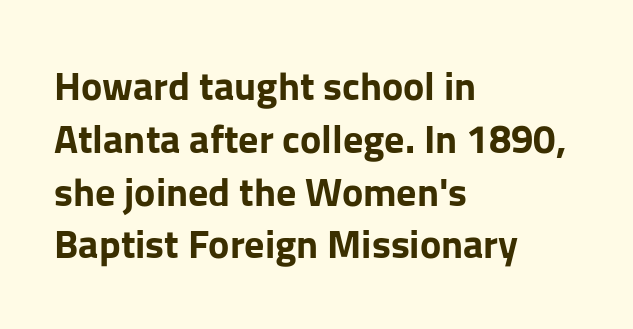
{"serif": "no", "italic": "no", "bold": "yes", "weight": "bold", "width": "normal", "stroke_contrast": "low", "x_height": "medium", "monospaced": "no", "underline": "no", "align": "left", "line_spacing": "normal", "line_spacing_ratio": 1.32, "letter_spacing": "normal", "letter_spacing_em": 0.0, "glyph_px": 40}
